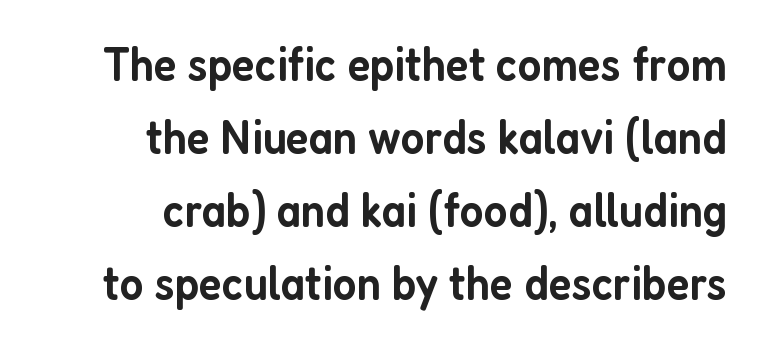
The image shows 49 px semibold, condensed sans-serif type, upright; set right-aligned, normal line spacing (1.49x), normal letter spacing, not underlined; low stroke contrast and a medium x-height.
